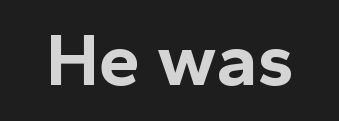
The image shows 74 px bold sans-serif type, upright; set normal letter spacing, not underlined; a medium x-height.
